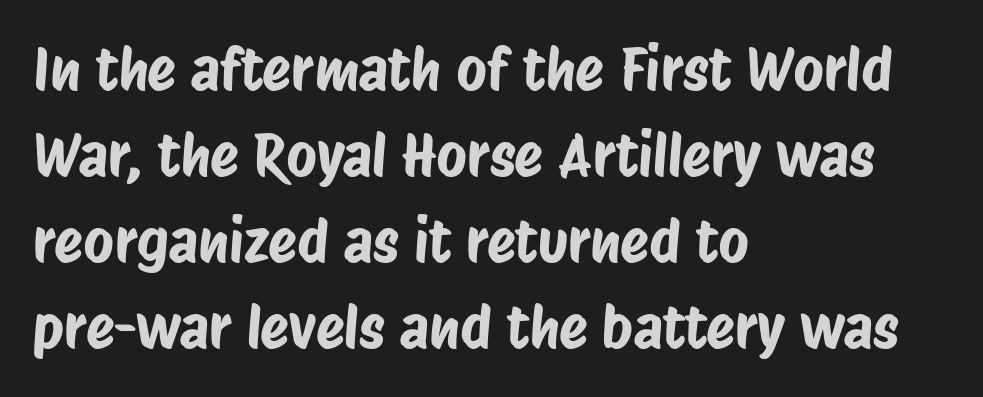
{"serif": "no", "width": "condensed", "stroke_contrast": "low", "x_height": "large", "monospaced": "no", "underline": "no", "align": "left", "line_spacing": "normal", "line_spacing_ratio": 1.46, "letter_spacing": "normal", "letter_spacing_em": 0.0, "glyph_px": 59}
